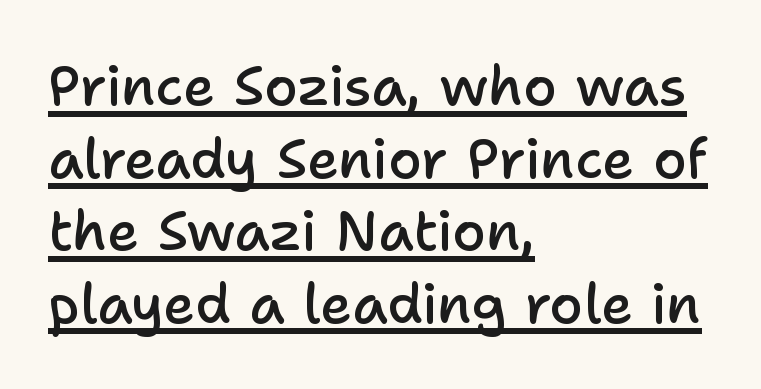
The image shows 55 px semibold sans-serif type, upright; set left-aligned, normal line spacing (1.32x), normal letter spacing, underlined; low stroke contrast and a medium x-height.
